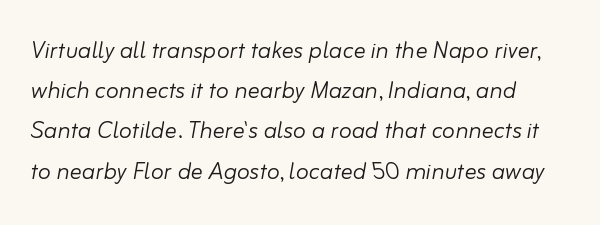
Quick note: underline off. Looks like regular typesetting: each glyph gets only the width it needs. The font is comparable to plain body text, perhaps lighter. Successive baselines arrive at the customary interval. Standard letterfit; no display-style spreading of the glyphs. The text carries the slant typical of an italic or oblique font.
